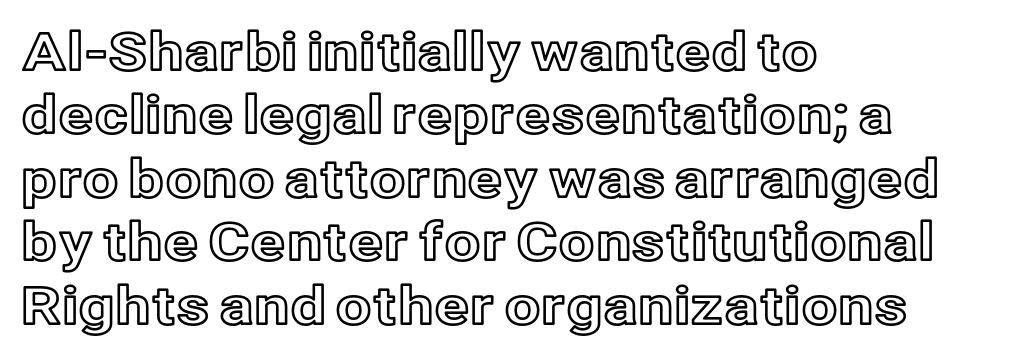
The face used here is proportionally spaced, like ordinary book or web type. Each line starts at the same left margin while the right side varies. The tracking reads as untouched default to a designer's eye. It's the straight-up-and-down kind of type. The foot of each line stays bare and open.
